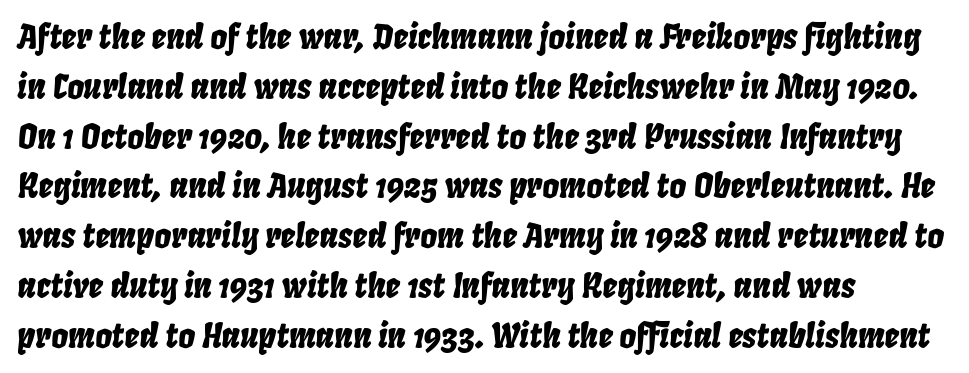
{"italic": "yes", "lean": "right", "slant_degrees": 8, "width": "condensed", "stroke_contrast": "low", "x_height": "large", "monospaced": "no", "underline": "no", "align": "left", "line_spacing": "normal", "line_spacing_ratio": 1.51, "letter_spacing": "normal", "letter_spacing_em": 0.0, "glyph_px": 33}
